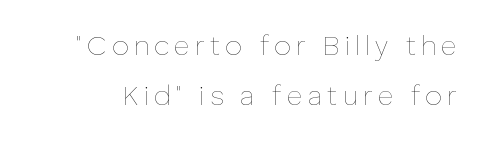
Upright lettering throughout. Descenders hang freely into open space. Weight: not bold — regular or lighter.
